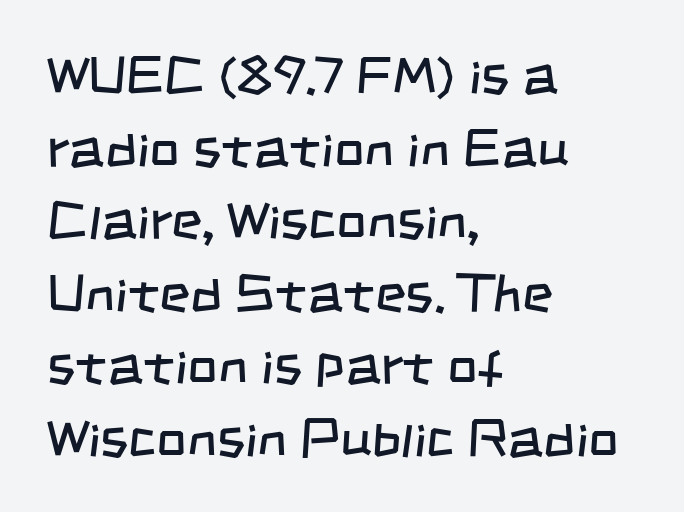
Do the characters align in a grid? No, the font is proportional. Honestly, there is no underline to notice here at all. Students, note that the glyphs here touch the page at normal intervals. No letter is thick-stroked: the sample isn't bold. Notice how the passage keeps a crisp vertical edge on the left only. Baseline-to-baseline distance is the conventional proportion of letter height.
